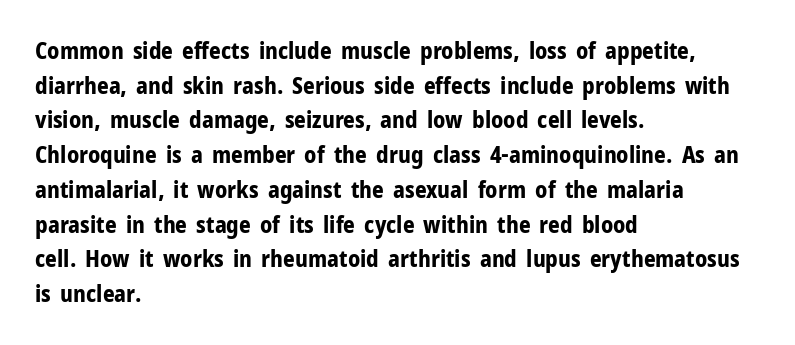
Q: Is the text bold? A: Yes.
Q: Is the text italic (slanted)? A: No, it is upright.
Q: Is the text underlined? A: No.
Q: How is the paragraph aligned? A: Left-aligned.
Q: Is the spacing between letters normal or unusually wide? A: Normal.
Q: Is the spacing between lines tight, normal or loose? A: Normal.
